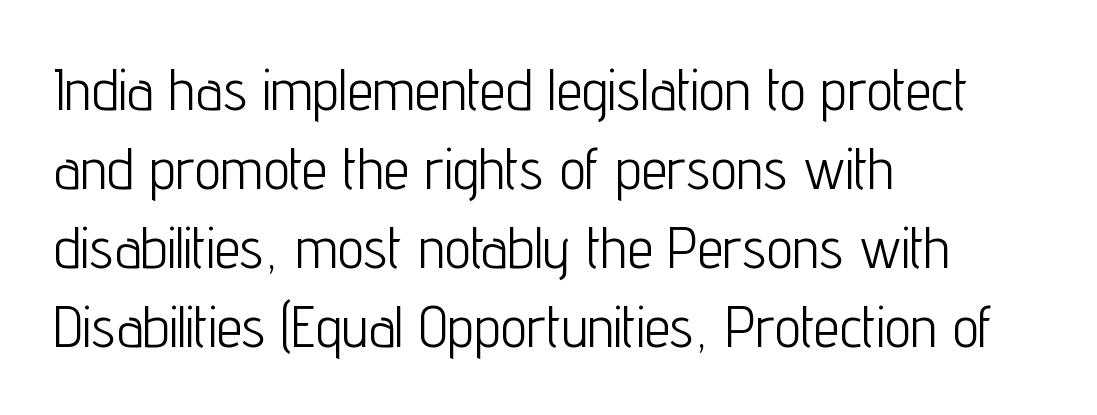
{"serif": "no", "italic": "no", "bold": "no", "weight": "light", "width": "condensed", "stroke_contrast": "low", "x_height": "medium", "monospaced": "no", "underline": "no", "align": "left", "line_spacing": "normal", "line_spacing_ratio": 1.36, "letter_spacing": "normal", "letter_spacing_em": 0.0, "glyph_px": 58}
